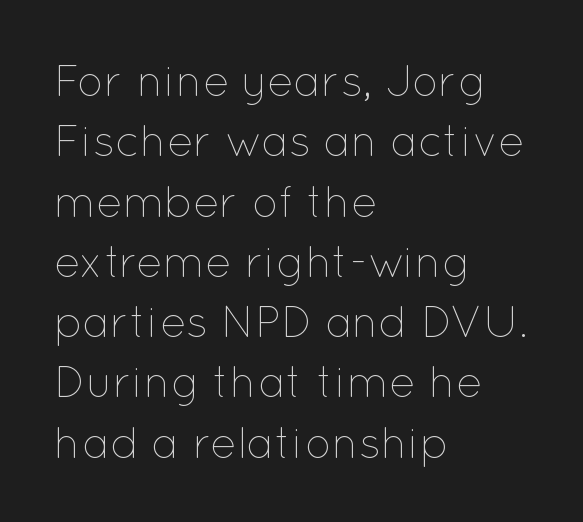
The image shows 44 px thin type, upright; set left-aligned, normal line spacing (1.37x), normal letter spacing, not underlined; low stroke contrast and a medium x-height.
